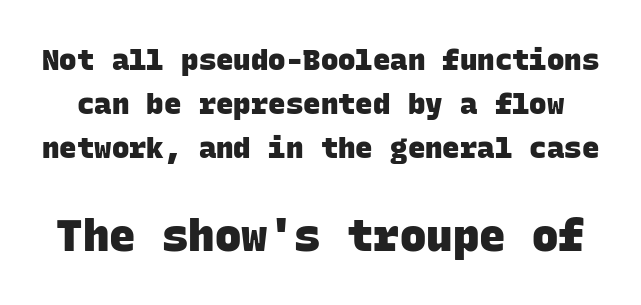
Weight: bold. The space beneath each line is pristine and unruled. Leading matches the norm, producing a regular column. The face used here is monospaced, like something from a code editor. How are the letters spaced? Ordinarily, with no added tracking. Stroke terminals: plain, sans-serif.
